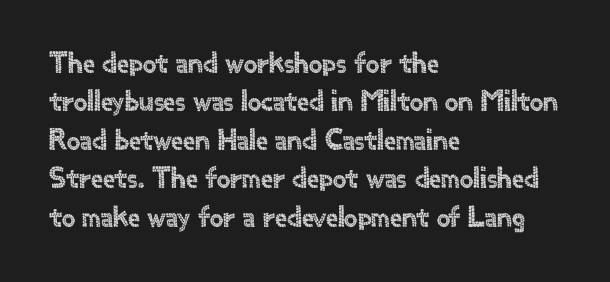
{"serif": "no", "italic": "no", "width": "normal", "x_height": "small", "monospaced": "no", "underline": "no", "align": "left", "line_spacing": "normal", "line_spacing_ratio": 1.28, "letter_spacing": "normal", "letter_spacing_em": 0.0, "glyph_px": 30}
